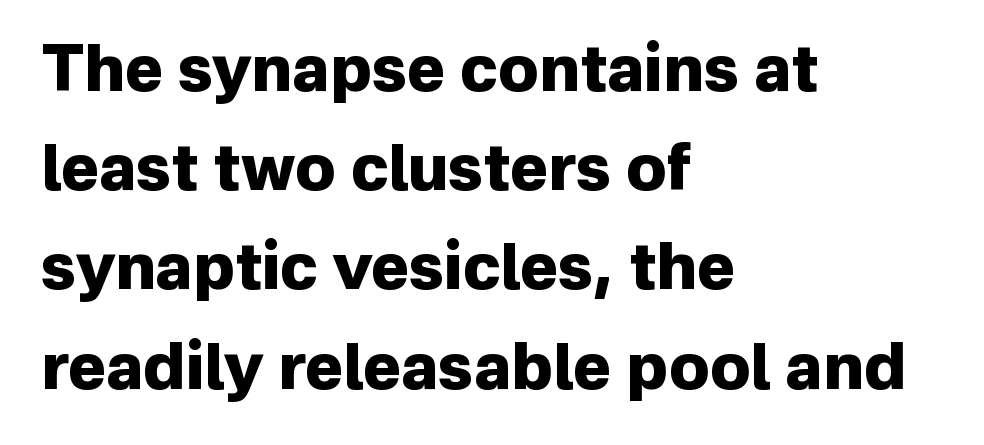
Q: Is the text bold? A: Yes.
Q: Is the text italic (slanted)? A: No, it is upright.
Q: Is the typeface a serif or a sans-serif typeface? A: Sans-serif.
Q: Is the text underlined? A: No.
Q: How is the paragraph aligned? A: Left-aligned.
Q: Is the spacing between letters normal or unusually wide? A: Normal.
Q: Is the spacing between lines tight, normal or loose? A: Normal.
Q: Width (condensed, normal, or wide)? A: Normal.
Q: Stroke contrast? A: Low.
Q: x-height? A: Medium.
Q: Monospaced? A: No.
